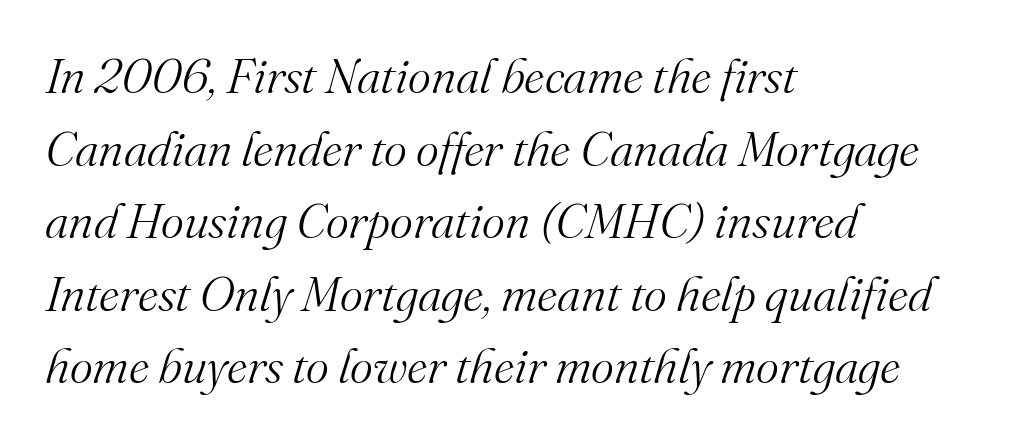
Q: Is the text bold? A: No.
Q: Is the text italic (slanted)? A: Yes, it leans right by about 16 degrees.
Q: Is the typeface a serif or a sans-serif typeface? A: Serif.
Q: Is the text underlined? A: No.
Q: How is the paragraph aligned? A: Left-aligned.
Q: Is the spacing between letters normal or unusually wide? A: Normal.
Q: Is the spacing between lines tight, normal or loose? A: Normal.
Q: Width (condensed, normal, or wide)? A: Normal.
Q: Stroke contrast? A: Medium.
Q: x-height? A: Small.
Q: Monospaced? A: No.
